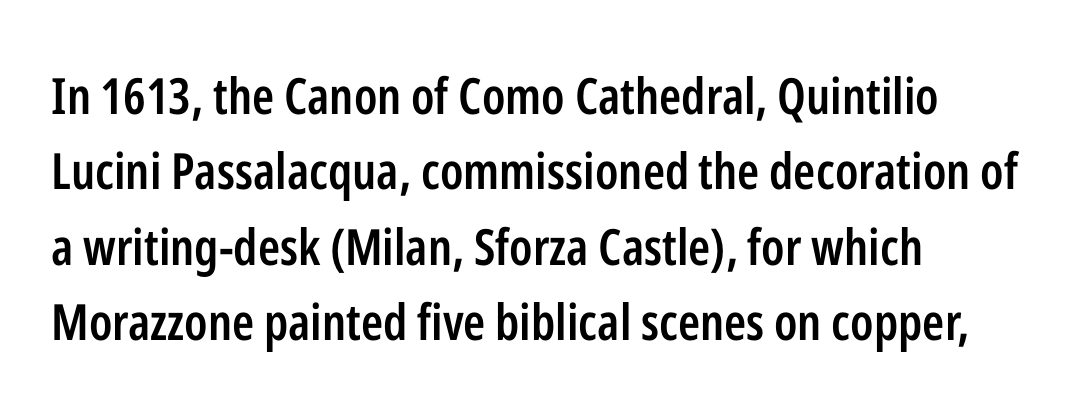
Q: Is the text bold? A: Semi-bold.
Q: Is the text italic (slanted)? A: No, it is upright.
Q: Is the typeface a serif or a sans-serif typeface? A: Sans-serif.
Q: Is the text underlined? A: No.
Q: How is the paragraph aligned? A: Left-aligned.
Q: Is the spacing between letters normal or unusually wide? A: Normal.
Q: Is the spacing between lines tight, normal or loose? A: Normal.
Q: Width (condensed, normal, or wide)? A: Condensed.
Q: Stroke contrast? A: Low.
Q: x-height? A: Medium.
Q: Monospaced? A: No.
